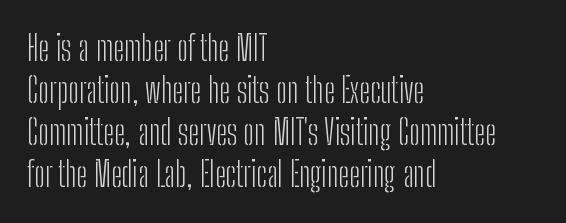
{"serif": "no", "italic": "no", "bold": "no", "weight": "light", "width": "condensed", "stroke_contrast": "low", "x_height": "medium", "monospaced": "no", "underline": "no", "align": "left", "line_spacing_ratio": 1.24, "letter_spacing": "normal", "letter_spacing_em": 0.0, "glyph_px": 34}
